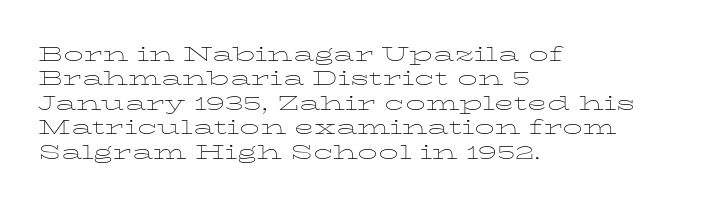
These lines keep a tight, regular rhythm from letter to letter. In CSS terms this would be text-align: left. Weight: in the light-to-regular range. This is roman type, the default non-slanted kind. Decoration check: the copy has no underline.
